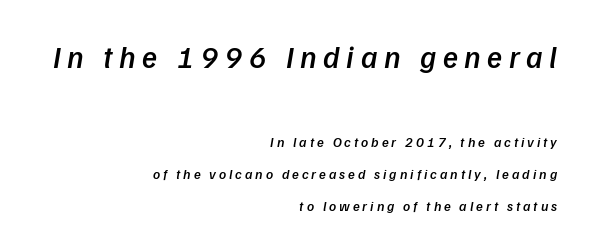
{"serif": "no", "bold": "semi", "weight": "semibold", "width": "normal", "stroke_contrast": "low", "x_height": "medium", "monospaced": "no", "underline": "no", "align": "right", "line_spacing": "loose", "line_spacing_ratio": 2.3, "letter_spacing": "wide", "letter_spacing_em": 0.21, "larger_block": "first", "size_ratio": 2.21, "glyph_px": 31}
